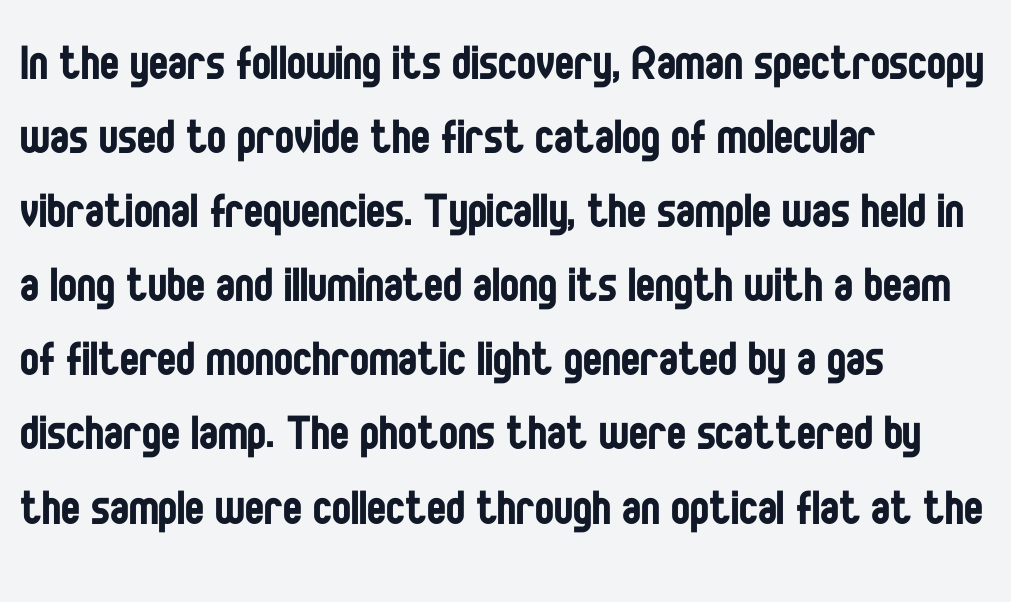
{"serif": "no", "italic": "no", "bold": "no", "weight": "regular", "width": "condensed", "stroke_contrast": "low", "x_height": "large", "monospaced": "no", "underline": "no", "align": "left", "line_spacing": "normal", "line_spacing_ratio": 1.3, "letter_spacing": "normal", "letter_spacing_em": 0.0, "glyph_px": 57}
